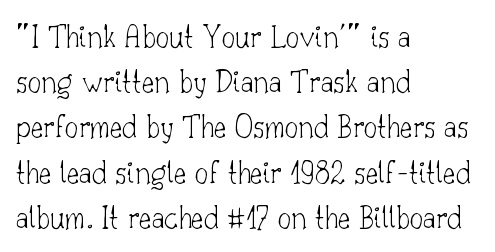
Q: Is the text bold? A: No.
Q: Is the text italic (slanted)? A: No, it is upright.
Q: Is the typeface a serif or a sans-serif typeface? A: Serif.
Q: Is the text underlined? A: No.
Q: How is the paragraph aligned? A: Left-aligned.
Q: Is the spacing between letters normal or unusually wide? A: Normal.
Q: Is the spacing between lines tight, normal or loose? A: Normal.
Q: Width (condensed, normal, or wide)? A: Normal.
Q: Stroke contrast? A: Low.
Q: x-height? A: Small.
Q: Monospaced? A: No.
